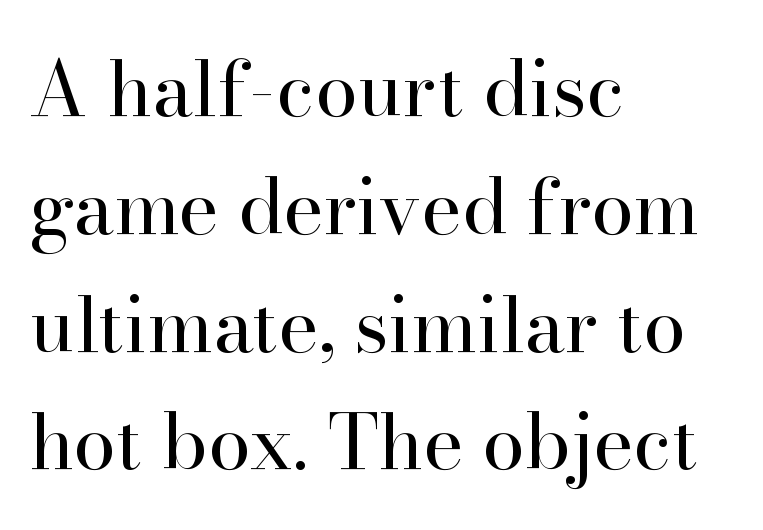
{"serif": "yes", "italic": "no", "bold": "no", "weight": "regular", "width": "normal", "stroke_contrast": "high", "x_height": "small", "monospaced": "no", "underline": "no", "align": "left", "line_spacing": "normal", "line_spacing_ratio": 1.53, "letter_spacing": "normal", "letter_spacing_em": 0.0, "glyph_px": 77}
